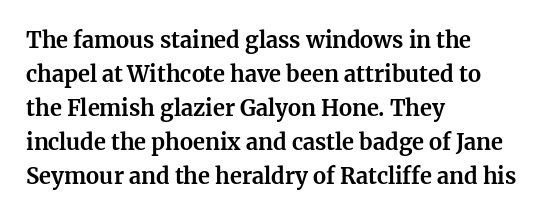
{"italic": "no", "bold": "yes", "underline": "no", "align": "left", "line_spacing": "normal", "line_spacing_ratio": 1.54, "letter_spacing": "normal", "letter_spacing_em": 0.0, "glyph_px": 22}
